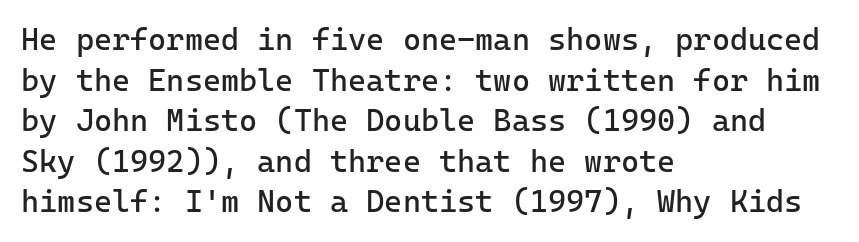
Weight class: somewhere from thin through regular. No word sits above an underline. In terms of posture, this sample is upright. Font category for this specimen: sans-serif.
